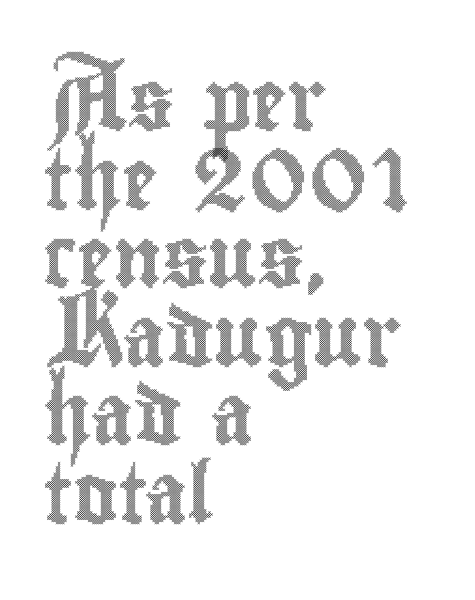
{"italic": "no", "width": "condensed", "x_height": "small", "monospaced": "no", "underline": "no", "align": "left", "line_spacing": "normal", "line_spacing_ratio": 1.31, "letter_spacing": "normal", "letter_spacing_em": 0.0, "glyph_px": 60}
